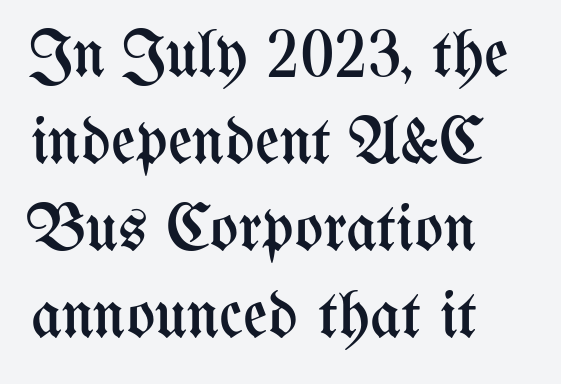
Q: Is the text bold? A: No.
Q: Is the text italic (slanted)? A: No, it is upright.
Q: Is the text underlined? A: No.
Q: How is the paragraph aligned? A: Left-aligned.
Q: Is the spacing between letters normal or unusually wide? A: Normal.
Q: Is the spacing between lines tight, normal or loose? A: Normal.
Q: Width (condensed, normal, or wide)? A: Condensed.
Q: Stroke contrast? A: Medium.
Q: x-height? A: Medium.
Q: Monospaced? A: No.
